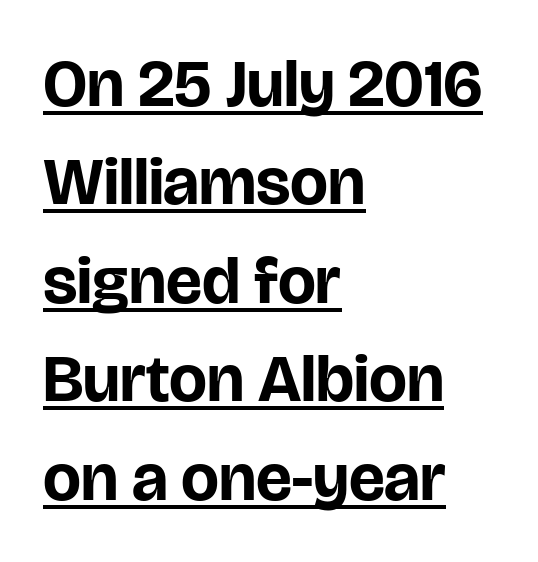
{"serif": "no", "italic": "no", "bold": "yes", "weight": "bold", "width": "normal", "stroke_contrast": "low", "x_height": "large", "monospaced": "no", "underline": "yes", "align": "left", "line_spacing": "normal", "line_spacing_ratio": 1.47, "letter_spacing": "normal", "letter_spacing_em": 0.0, "glyph_px": 67}
